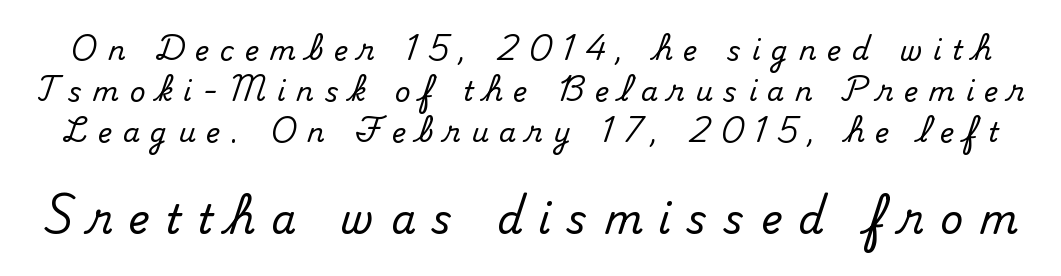
{"serif": "yes", "width": "normal", "stroke_contrast": "medium", "x_height": "small", "monospaced": "no", "underline": "no", "line_spacing": "normal", "line_spacing_ratio": 1.51, "letter_spacing": "wide", "letter_spacing_em": 0.4, "larger_block": "second", "size_ratio": 1.48, "glyph_px": 40}
